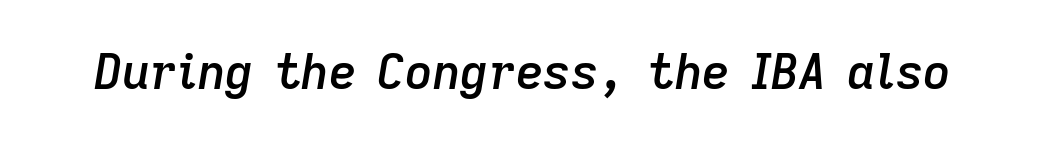
{"italic": "yes", "lean": "right", "slant_degrees": 9, "bold": "semi", "weight": "semibold", "width": "normal", "stroke_contrast": "low", "x_height": "medium", "monospaced": "no", "underline": "no", "letter_spacing": "normal", "letter_spacing_em": 0.0, "glyph_px": 48}
